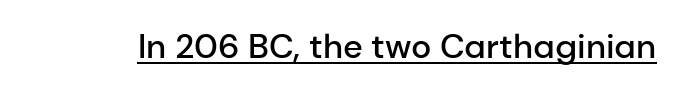
{"serif": "no", "italic": "no", "bold": "semi", "weight": "semibold", "width": "normal", "stroke_contrast": "low", "x_height": "medium", "monospaced": "no", "underline": "yes", "letter_spacing": "normal", "letter_spacing_em": 0.0, "glyph_px": 34}
